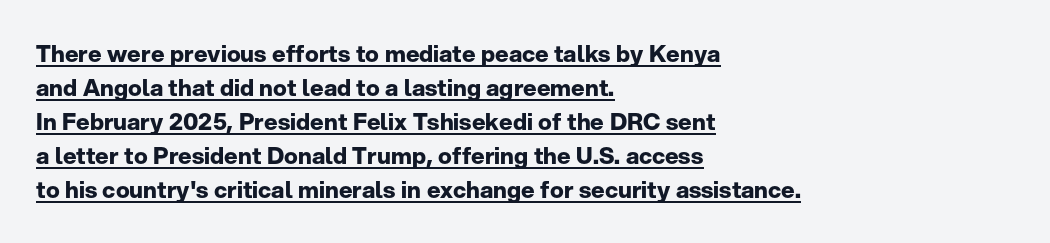
The typography opts for an upright posture over an oblique one. The paragraph has a hard left edge and a soft right edge. Decoration check: the copy is underlined. Observe the ordinary spacing: letters are neighbours, not strangers. A dark, heavy texture on the line: the type is bold. This sample keeps an unexceptional amount of space between lines.
